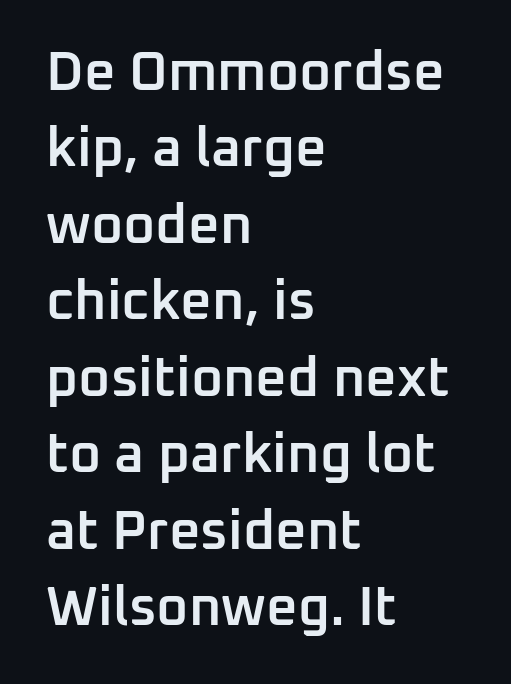
The image shows 55 px semibold sans-serif type, upright; set left-aligned, normal line spacing (1.39x), normal letter spacing, not underlined; low stroke contrast and a medium x-height.
